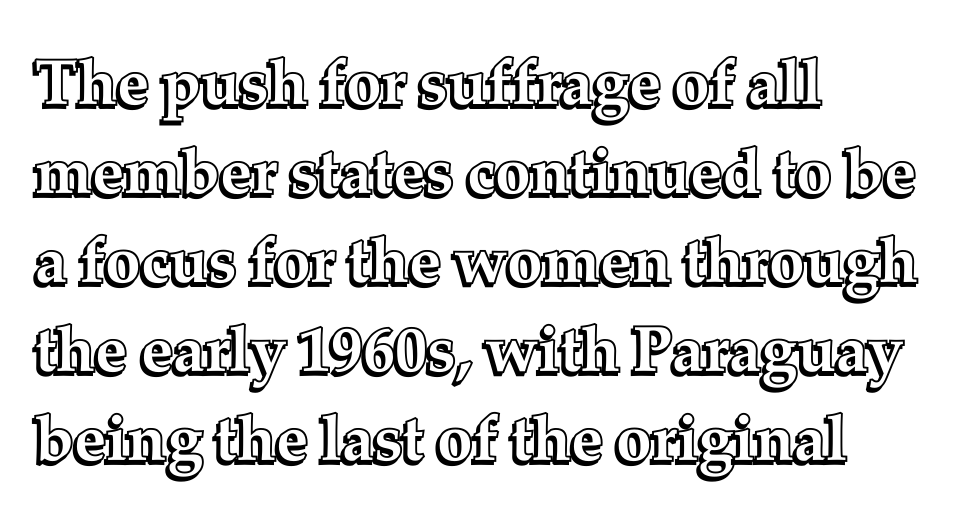
The image shows 64 px text type, upright; set left-aligned, normal line spacing (1.39x), normal letter spacing, not underlined; a medium x-height.
